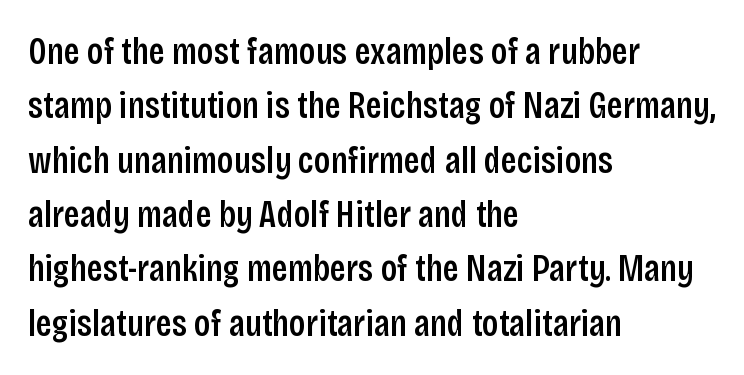
Every stem runs plumb, perpendicular to the baseline. Strokes here are thickened, but only to semibold level. The rendering shows plain stroke endings on the letterforms — a sans-serif design. Proportional: the letters do not fall into vertical columns. Spacing between characters is what you'd get straight out of the box.
